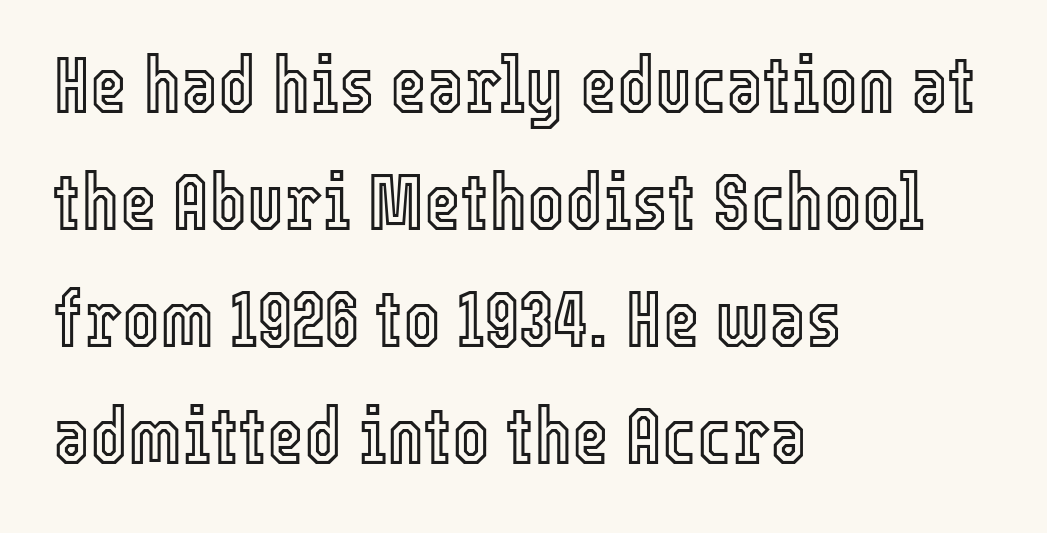
The image shows 79 px condensed type, upright; set left-aligned, normal line spacing (1.48x), normal letter spacing, not underlined; a medium x-height.
